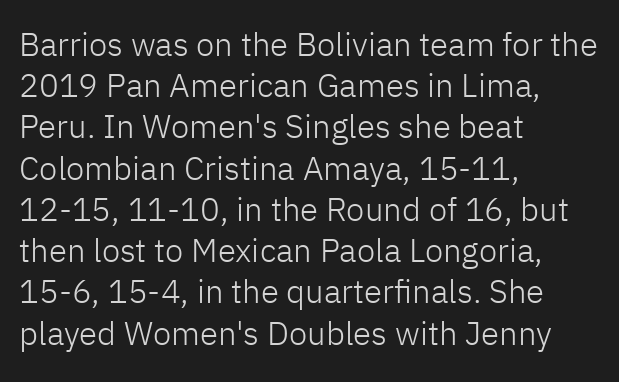
The image shows 33 px light sans-serif type, upright; set left-aligned, normal line spacing (1.25x), normal letter spacing, not underlined; low stroke contrast and a medium x-height.
